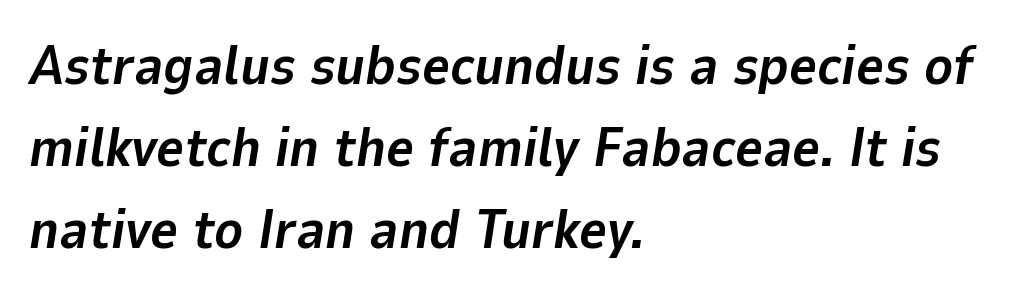
{"italic": "yes", "lean": "right", "slant_degrees": 9, "bold": "yes", "weight": "bold", "width": "normal", "stroke_contrast": "low", "x_height": "medium", "monospaced": "no", "underline": "no", "align": "left", "line_spacing": "normal", "line_spacing_ratio": 1.52, "letter_spacing": "normal", "letter_spacing_em": 0.0, "glyph_px": 54}
